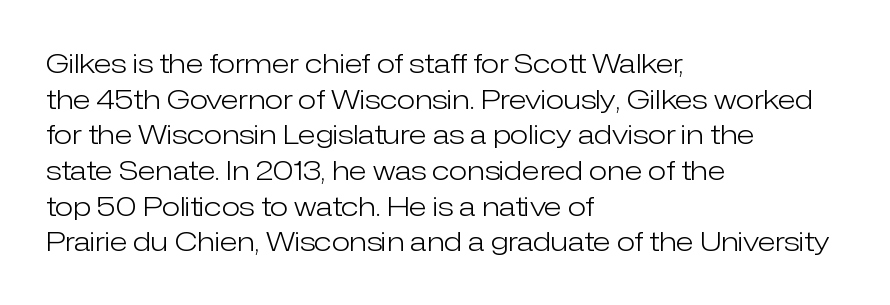
{"italic": "no", "bold": "no", "underline": "no", "align": "left", "line_spacing": "normal", "line_spacing_ratio": 1.32, "letter_spacing": "normal", "letter_spacing_em": 0.0, "glyph_px": 27}
